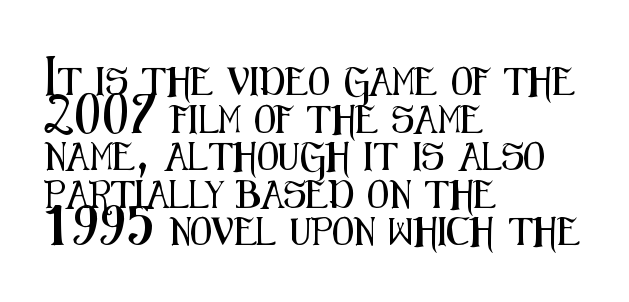
Each word holds together tightly as a unit, with standard inter-letter gaps. The lines in this sample share a left origin and differ only in where they stop. A normal amount of white space separates one row of letters from the next. This sample uses an upright cut, with every glyph sitting square on the baseline. Check the space under the baseline: it is left empty. These lines are rendered in a variable-pitch font.
